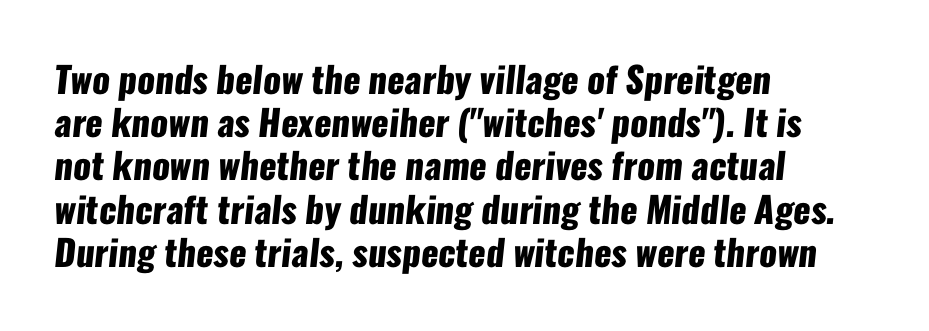
Q: Is the text bold? A: Yes.
Q: Is the typeface a serif or a sans-serif typeface? A: Sans-serif.
Q: Is the text underlined? A: No.
Q: How is the paragraph aligned? A: Left-aligned.
Q: Is the spacing between letters normal or unusually wide? A: Normal.
Q: Width (condensed, normal, or wide)? A: Condensed.
Q: Stroke contrast? A: Low.
Q: x-height? A: Medium.
Q: Monospaced? A: No.
